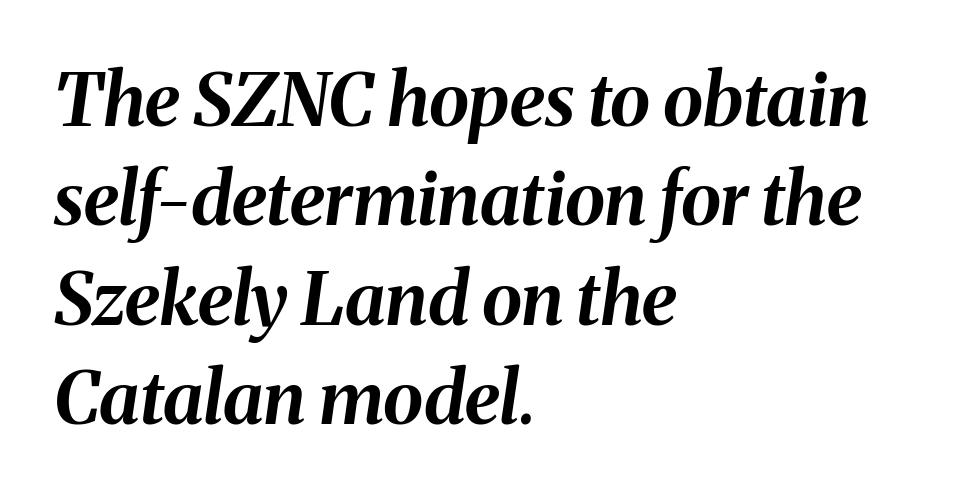
{"italic": "yes", "lean": "right", "slant_degrees": 8, "bold": "yes", "weight": "bold", "width": "normal", "stroke_contrast": "medium", "x_height": "medium", "monospaced": "no", "underline": "no", "align": "left", "line_spacing": "normal", "line_spacing_ratio": 1.36, "letter_spacing": "normal", "letter_spacing_em": 0.0, "glyph_px": 73}
